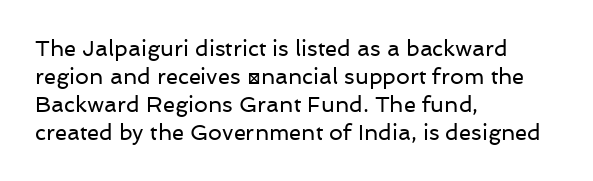
No extra ink here — the face is not bold. Students, observe: this is what conventionally led text looks like. Visually the block forms a straight wall on the left and a jagged coastline on the right. Clear beneath every line of the passage.
